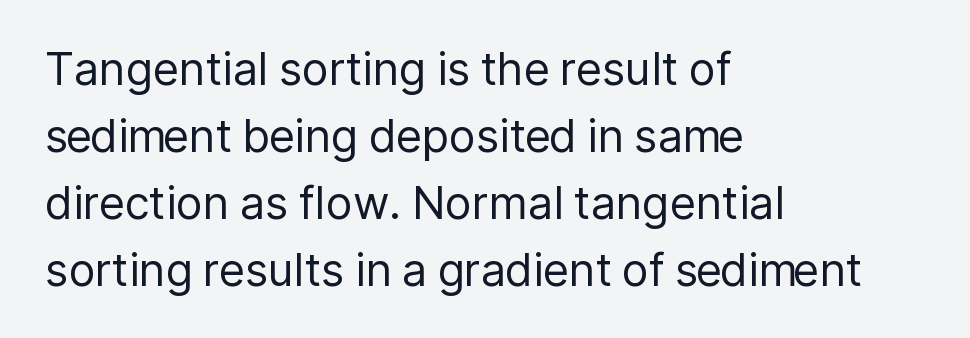
Interline gaps are of average width in this sample. These lines are rendered in a variable-pitch font. Nope, no serifs anywhere on these letters. No letter is thick-stroked: the sample isn't bold. Nothing unusual about the tracking: characters are spaced as the font intends. The lines in this sample share a left origin and differ only in where they stop.
